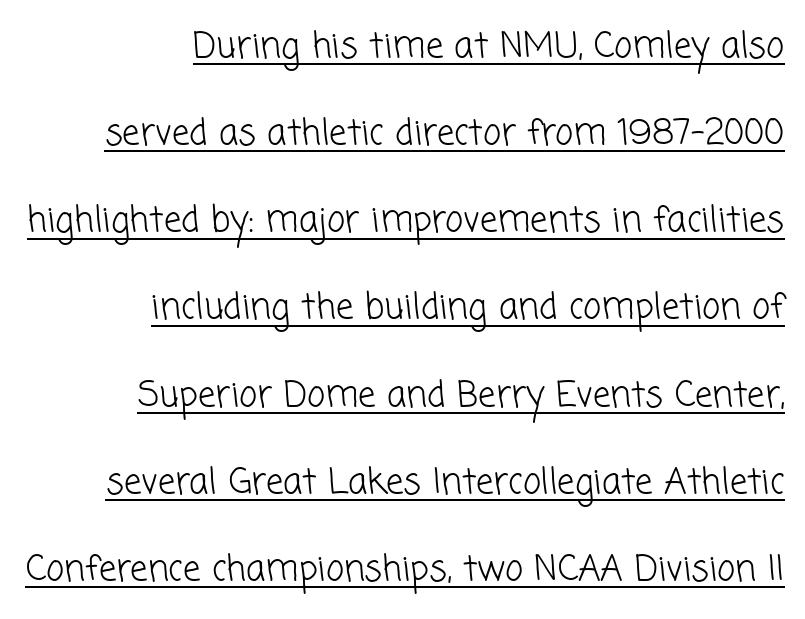
Does a line run under the words? Yes, clearly. Character widths vary here, with narrow letters taking less room than wide ones. Stem width sits at or under what a default text font uses. A student would call this right alignment; a typographer would say flush right, rag left. The space between consecutive lines is lavish. Inter-character spacing is left at the font's built-in metrics.
